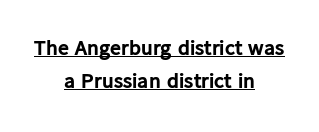
The image shows 22 px bold type, upright; set centered, normal line spacing (1.5x), normal letter spacing, underlined.
